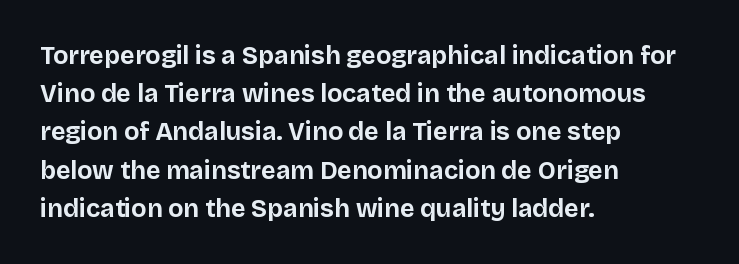
The image shows 25 px bold type, upright; set left-aligned, normal line spacing (1.53x), normal letter spacing, not underlined.
